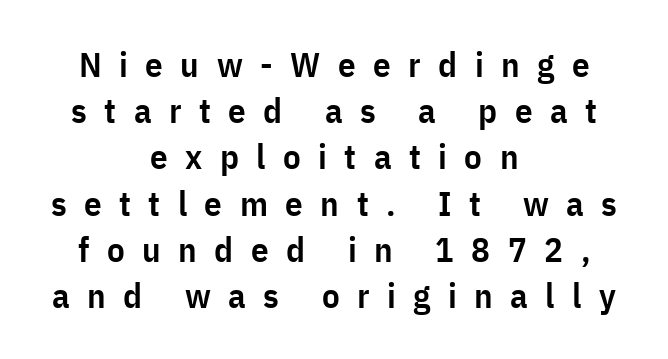
If you measured baseline to baseline, you'd find a middling distance. Think of a printed novel: that variable character pitch is what you see here. The lettering holds an erect, upright posture throughout. Weight: semibold (demi). Check where the strokes stop: nothing finishes them off — pure sans.
